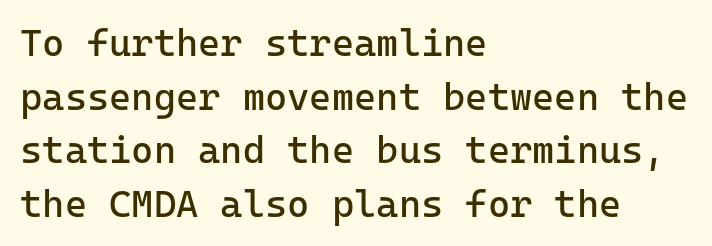
The image shows 38 px regular-weight sans-serif type, upright; set left-aligned, normal line spacing (1.41x), normal letter spacing, not underlined; low stroke contrast and a medium x-height.
